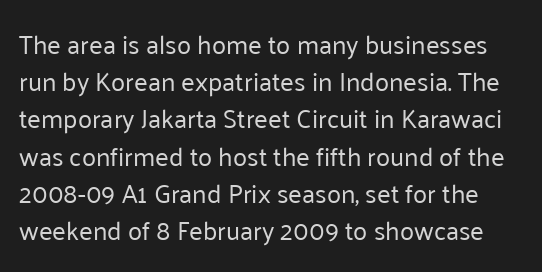
Q: Is the text bold? A: No.
Q: Is the text italic (slanted)? A: No, it is upright.
Q: Is the text underlined? A: No.
Q: Is the spacing between letters normal or unusually wide? A: Normal.
Q: Is the spacing between lines tight, normal or loose? A: Normal.
